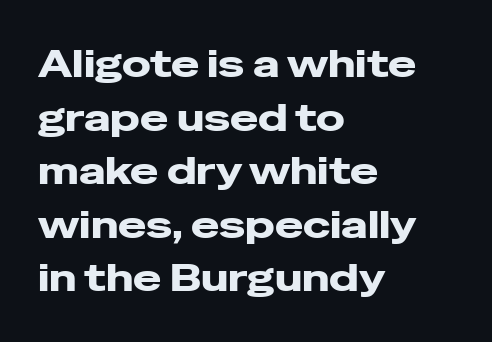
Q: Is the text italic (slanted)? A: No, it is upright.
Q: Is the typeface a serif or a sans-serif typeface? A: Sans-serif.
Q: Is the text underlined? A: No.
Q: How is the paragraph aligned? A: Left-aligned.
Q: Is the spacing between letters normal or unusually wide? A: Normal.
Q: Is the spacing between lines tight, normal or loose? A: Normal.
Q: Width (condensed, normal, or wide)? A: Wide.
Q: Stroke contrast? A: Low.
Q: x-height? A: Medium.
Q: Monospaced? A: No.
